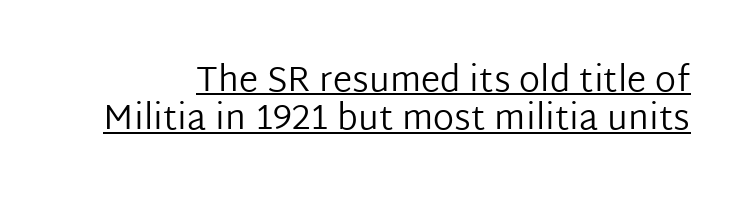
The image shows 35 px regular-weight sans-serif type, upright; set tight line spacing (1.09x), normal letter spacing, underlined; low stroke contrast and a medium x-height.
